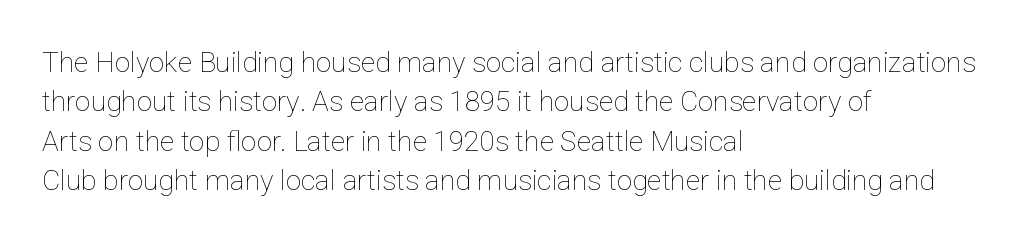
{"italic": "no", "bold": "no", "weight": "thin", "width": "normal", "stroke_contrast": "low", "x_height": "medium", "monospaced": "no", "underline": "no", "align": "left", "line_spacing": "normal", "line_spacing_ratio": 1.41, "letter_spacing": "normal", "letter_spacing_em": 0.0, "glyph_px": 28}
